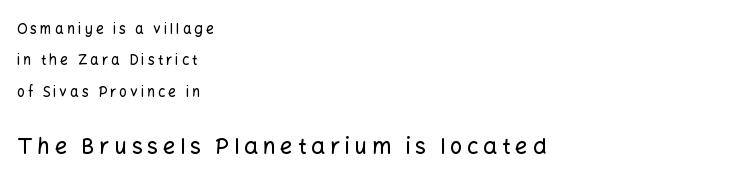
{"italic": "no", "underline": "no", "align": "left", "line_spacing": "loose", "line_spacing_ratio": 2.25, "letter_spacing": "wide", "letter_spacing_em": 0.21, "larger_block": "second", "size_ratio": 1.57, "glyph_px": 22}
